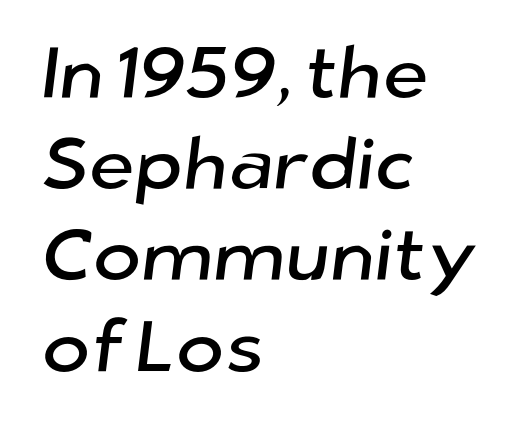
The lines are quadded left. How are the letters spaced? Ordinarily, with no added tracking. Letters rest on an invisible, unmarked baseline. Here the designer chose a conventional face with non-uniform glyph widths. Normally led — the rows are evenly, conventionally spaced.
